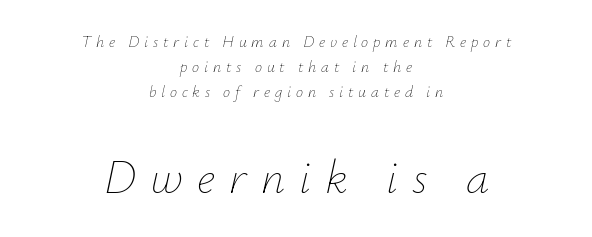
Q: Is the text bold? A: No.
Q: Is the text italic (slanted)? A: Yes, it leans right by about 12 degrees.
Q: Is the text underlined? A: No.
Q: How is the paragraph aligned? A: Centered.
Q: Is the spacing between letters normal or unusually wide? A: Unusually wide.
Q: Is the spacing between lines tight, normal or loose? A: Normal.
Q: Which block of text is set in a larger size, the first (top) or the second (bottom)? A: The second (bottom) one.
Q: Width (condensed, normal, or wide)? A: Normal.
Q: Stroke contrast? A: Low.
Q: x-height? A: Small.
Q: Monospaced? A: No.
